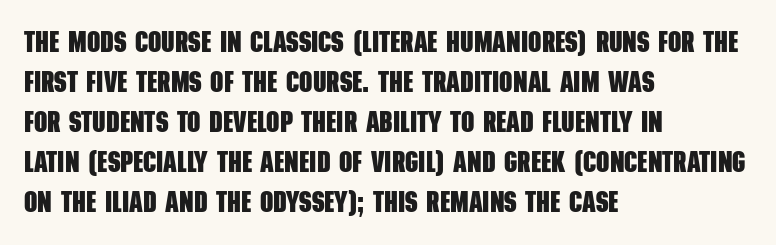
The rendering uses natural spacing where letterforms have individual widths. A normal amount of white space separates one row of letters from the next. Bold? Absolutely — the strokes are thick and heavy. Alignment: flush left.
